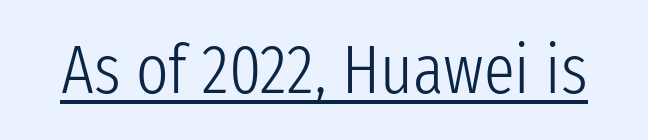
{"serif": "no", "italic": "no", "bold": "no", "weight": "light", "width": "condensed", "stroke_contrast": "low", "x_height": "medium", "monospaced": "no", "underline": "yes", "letter_spacing": "normal", "letter_spacing_em": 0.0, "glyph_px": 69}
